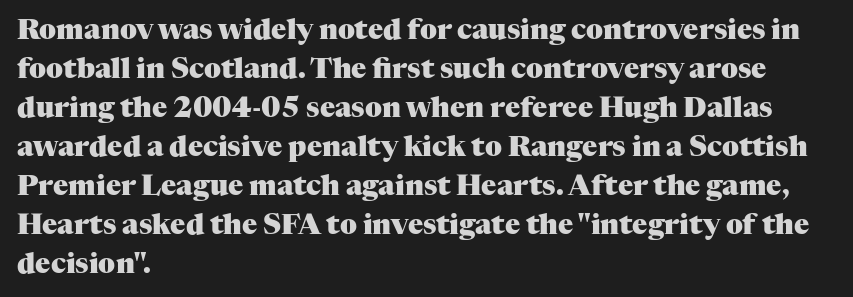
The image shows 28 px heavy serif type, upright; set left-aligned, normal line spacing (1.39x), normal letter spacing, not underlined; medium stroke contrast and a medium x-height.
